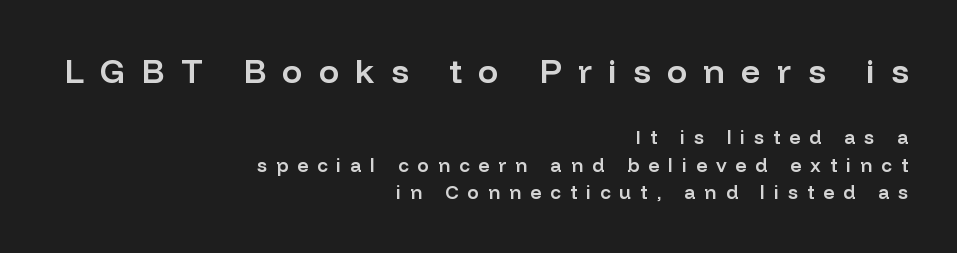
The image shows 34 px semibold sans-serif type, upright; set right-aligned, normal line spacing (1.44x), unusually wide letter spacing (+0.48 em), not underlined; the first (top) block is 1.79x larger; low stroke contrast and a medium x-height.
